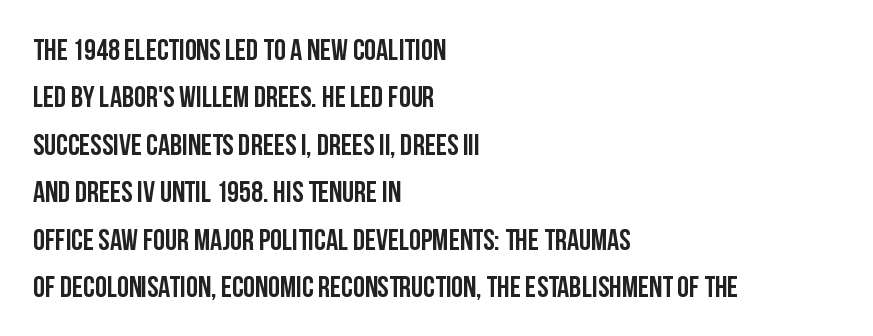
Q: Is the text italic (slanted)? A: No, it is upright.
Q: Is the typeface a serif or a sans-serif typeface? A: Sans-serif.
Q: Is the text underlined? A: No.
Q: How is the paragraph aligned? A: Left-aligned.
Q: Is the spacing between letters normal or unusually wide? A: Normal.
Q: Is the spacing between lines tight, normal or loose? A: Normal.
Q: Width (condensed, normal, or wide)? A: Condensed.
Q: Stroke contrast? A: Low.
Q: x-height? A: Large.
Q: Monospaced? A: No.
